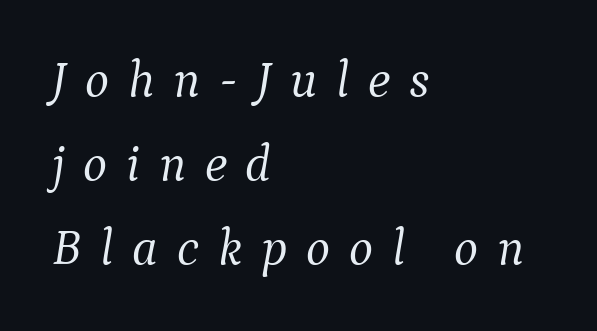
The image shows 51 px light serif type, italic (leaning right); set left-aligned, normal line spacing (1.65x), unusually wide letter spacing (+0.37 em), not underlined; medium stroke contrast and a medium x-height.
